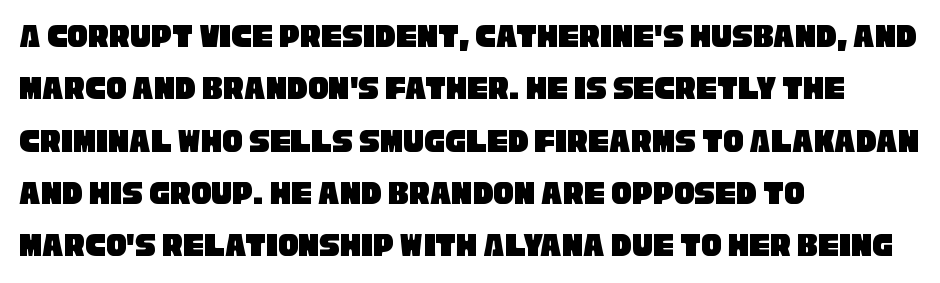
Has an underline been added? It has not. The typesetter chose a ragged-right arrangement here. A typesetter would label this face a sans. Looks like regular typesetting: each glyph gets only the width it needs.
